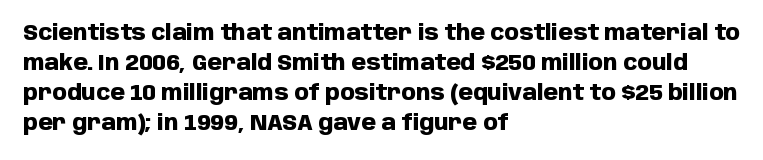
The font's upright variant was chosen for this text. These lines keep a tight, regular rhythm from letter to letter. Notice how thick the strokes are: this is what a full bold looks like. These lines sit exactly where default settings would place them.
